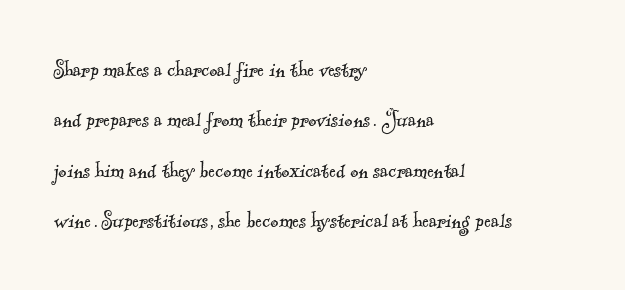
{"bold": "no", "underline": "no", "align": "left", "line_spacing": "loose", "line_spacing_ratio": 2.02, "letter_spacing": "normal", "letter_spacing_em": 0.0, "glyph_px": 25}
